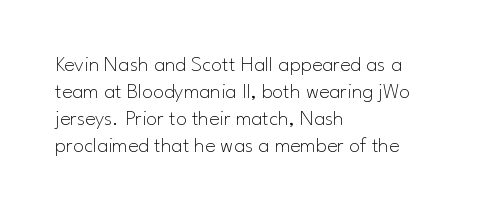
Q: Is the text bold? A: No.
Q: Is the text italic (slanted)? A: No, it is upright.
Q: Is the text underlined? A: No.
Q: How is the paragraph aligned? A: Left-aligned.
Q: Is the spacing between letters normal or unusually wide? A: Normal.
